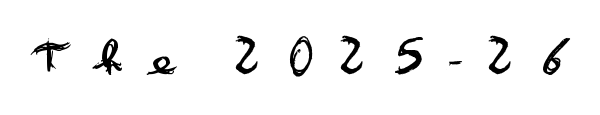
{"serif": "no", "italic": "no", "bold": "no", "weight": "regular", "width": "wide", "stroke_contrast": "low", "x_height": "small", "monospaced": "no", "underline": "no", "letter_spacing": "wide", "letter_spacing_em": 0.46, "glyph_px": 55}
